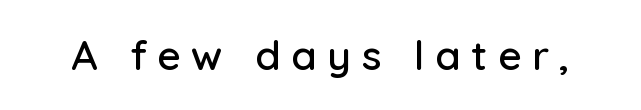
Q: Is the text italic (slanted)? A: No, it is upright.
Q: Is the typeface a serif or a sans-serif typeface? A: Sans-serif.
Q: Is the text underlined? A: No.
Q: Is the spacing between letters normal or unusually wide? A: Unusually wide.
Q: Width (condensed, normal, or wide)? A: Normal.
Q: Stroke contrast? A: Low.
Q: x-height? A: Medium.
Q: Monospaced? A: No.
